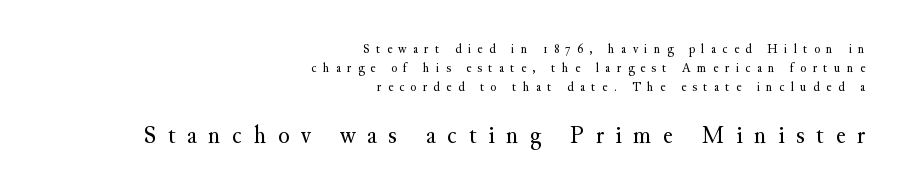
{"italic": "no", "bold": "no", "underline": "no", "align": "right", "line_spacing": "normal", "line_spacing_ratio": 1.36, "letter_spacing": "wide", "letter_spacing_em": 0.45, "larger_block": "second", "size_ratio": 1.86, "glyph_px": 26}
